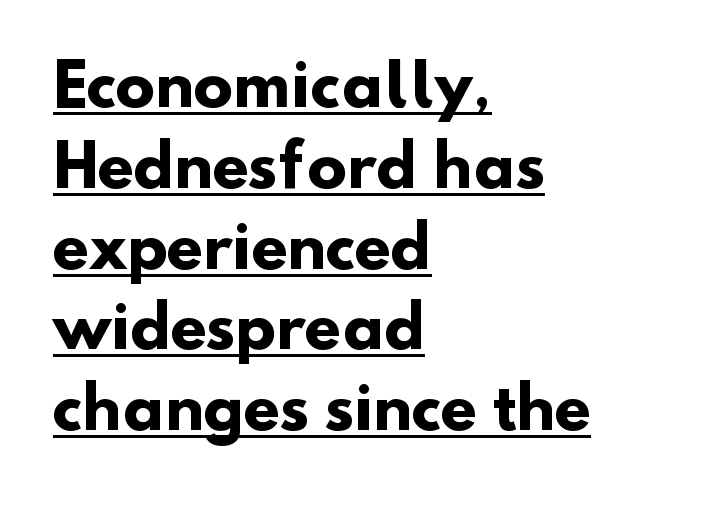
Q: Is the text bold? A: Yes.
Q: Is the typeface a serif or a sans-serif typeface? A: Sans-serif.
Q: Is the text underlined? A: Yes.
Q: How is the paragraph aligned? A: Left-aligned.
Q: Is the spacing between letters normal or unusually wide? A: Normal.
Q: Is the spacing between lines tight, normal or loose? A: Normal.
Q: Width (condensed, normal, or wide)? A: Normal.
Q: Stroke contrast? A: Low.
Q: x-height? A: Small.
Q: Monospaced? A: No.
